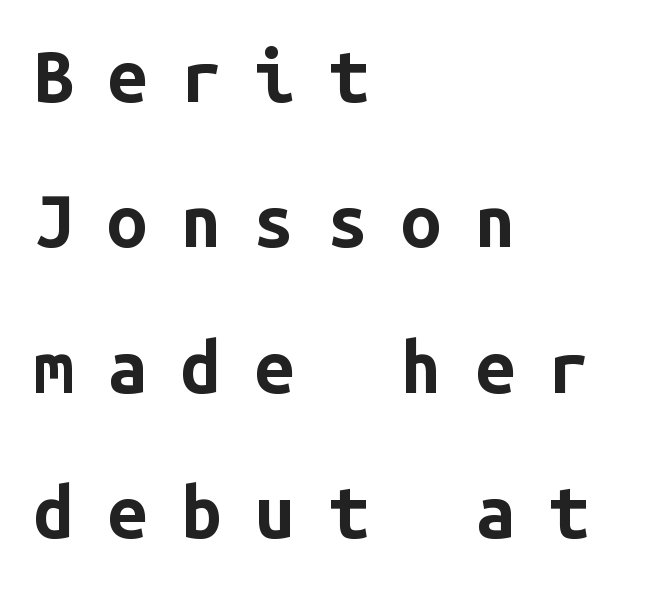
The image shows 72 px bold sans-serif type, upright, monospaced; set left-aligned, loose line spacing (2.02x), unusually wide letter spacing (+0.46 em), not underlined; low stroke contrast and a medium x-height.
